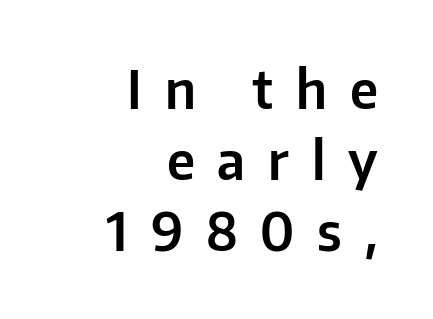
{"serif": "no", "italic": "no", "width": "normal", "stroke_contrast": "low", "x_height": "medium", "monospaced": "no", "underline": "no", "align": "right", "line_spacing": "normal", "line_spacing_ratio": 1.37, "letter_spacing": "wide", "letter_spacing_em": 0.44, "glyph_px": 52}
